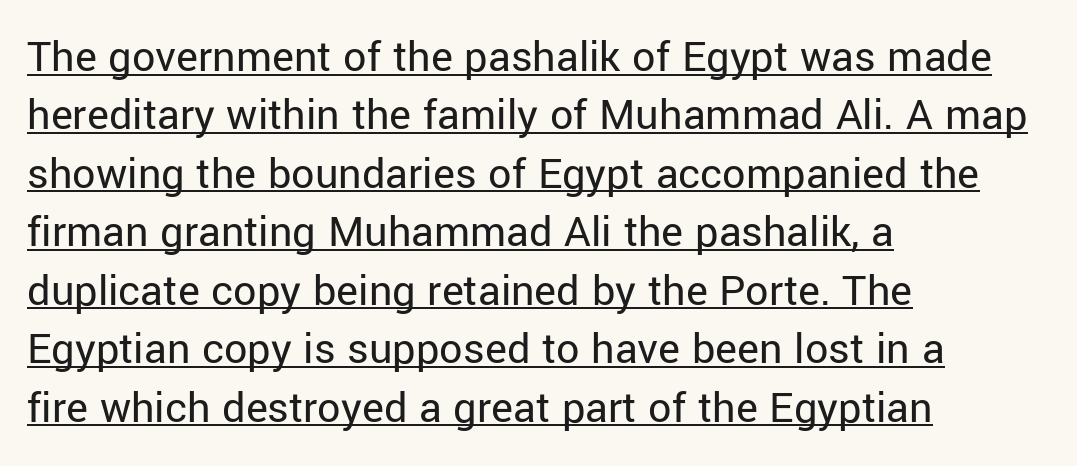
Q: Is the text bold? A: No.
Q: Is the text italic (slanted)? A: No, it is upright.
Q: Is the typeface a serif or a sans-serif typeface? A: Sans-serif.
Q: Is the text underlined? A: Yes.
Q: How is the paragraph aligned? A: Left-aligned.
Q: Is the spacing between letters normal or unusually wide? A: Normal.
Q: Is the spacing between lines tight, normal or loose? A: Normal.
Q: Width (condensed, normal, or wide)? A: Normal.
Q: Stroke contrast? A: Low.
Q: x-height? A: Medium.
Q: Monospaced? A: No.
